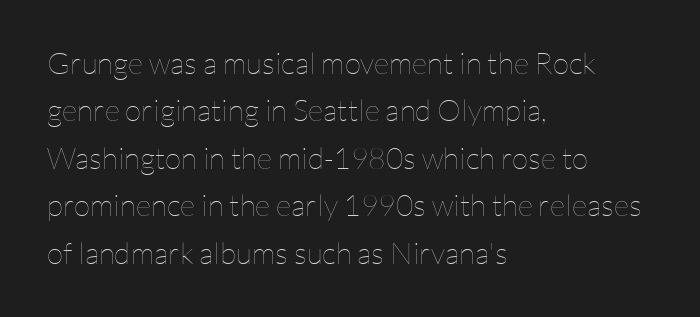
Is the stroke heavy? The answer is a plain regular-or-lighter. The paragraph has a hard left edge and a soft right edge. Regular leading. The type sits square on the baseline with zero lean.
